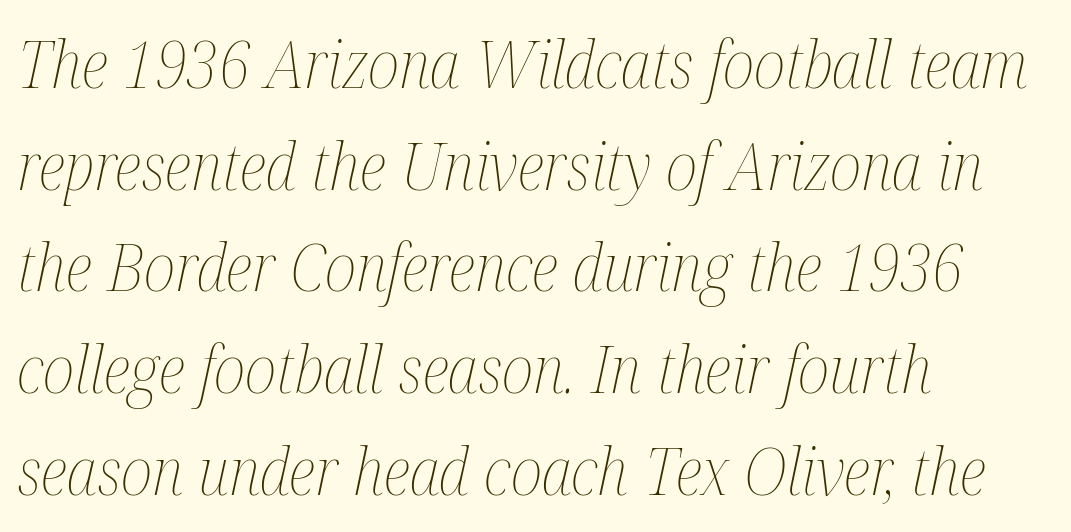
Observe the lean: these are italic letterforms. Each letter keeps its own natural width here, so spacing adapts to shape. Evenly set lines give the paragraph a standard silhouette. Quick note: underline off. There is no visible air inserted between adjacent glyphs. Ink coverage per letter is moderate at most.
